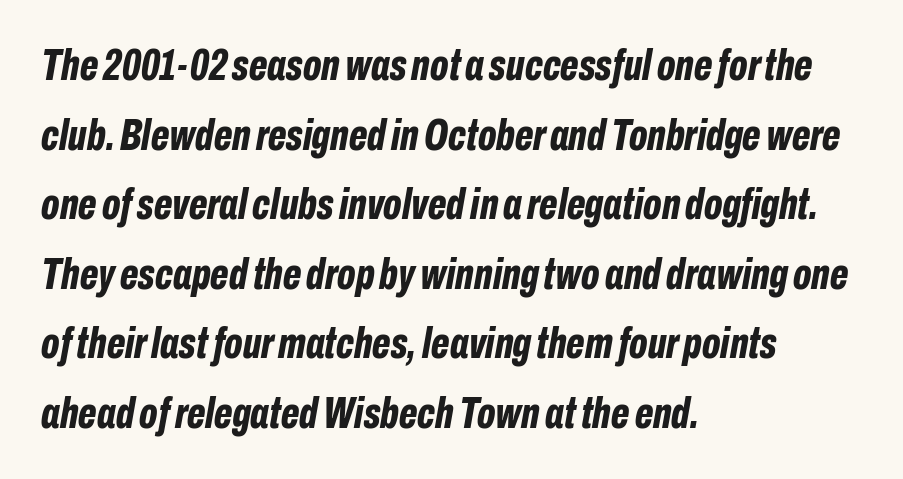
The sample has been set heavy, in full bold. The rendering uses natural spacing where letterforms have individual widths. Descenders hang freely into open space. Is the block centered? No — it sits flush against the left margin.
